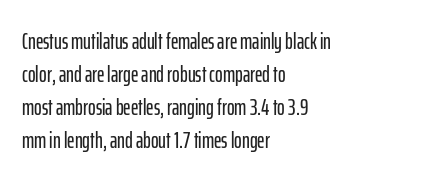
The image shows 23 px text type, upright; set left-aligned, normal line spacing (1.44x), normal letter spacing, not underlined.
